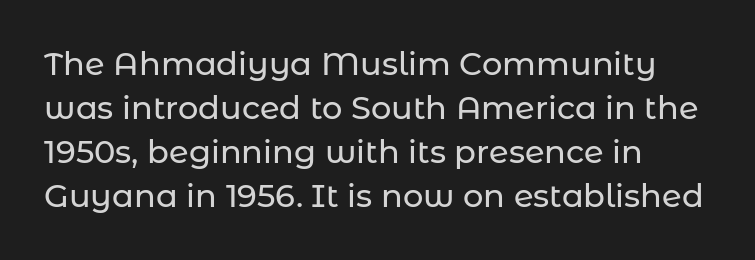
Q: Is the text italic (slanted)? A: No, it is upright.
Q: Is the typeface a serif or a sans-serif typeface? A: Sans-serif.
Q: Is the text underlined? A: No.
Q: How is the paragraph aligned? A: Left-aligned.
Q: Is the spacing between letters normal or unusually wide? A: Normal.
Q: Is the spacing between lines tight, normal or loose? A: Normal.
Q: Width (condensed, normal, or wide)? A: Normal.
Q: Stroke contrast? A: Low.
Q: x-height? A: Medium.
Q: Monospaced? A: No.
